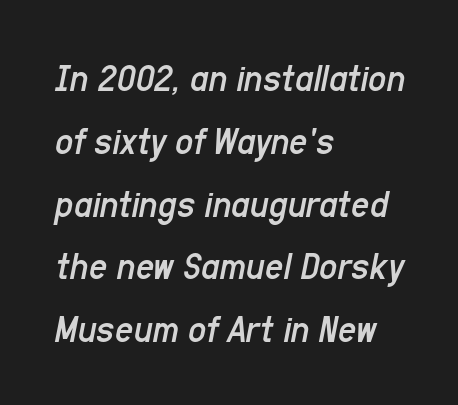
Q: Is the text bold? A: No.
Q: Is the text italic (slanted)? A: Yes, it leans right by about 11 degrees.
Q: Is the text underlined? A: No.
Q: How is the paragraph aligned? A: Left-aligned.
Q: Is the spacing between letters normal or unusually wide? A: Normal.
Q: Is the spacing between lines tight, normal or loose? A: Normal.
Q: Width (condensed, normal, or wide)? A: Condensed.
Q: Stroke contrast? A: Low.
Q: x-height? A: Medium.
Q: Monospaced? A: No.
